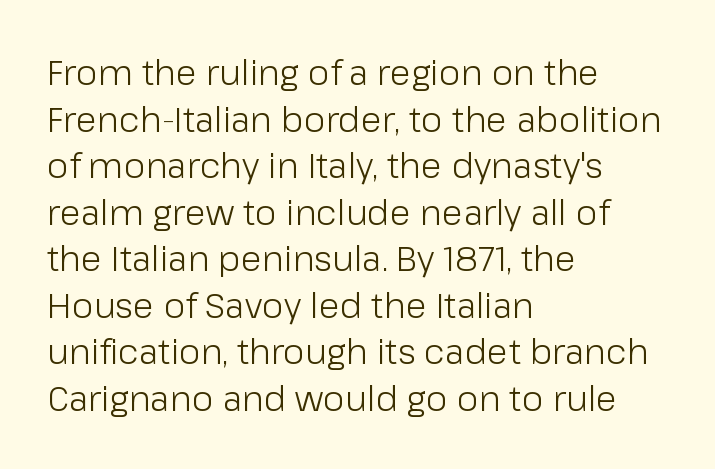
Notice how the stems are strictly vertical — no italics here. Proportional: the letters do not fall into vertical columns. Each row of text sits above clean, open space. Does extra space separate the letters? No, they use regular spacing. Observe the absence of serifs on each vertical stroke in this sample. Is there much room between lines? A standard amount, neither cramped nor airy.
